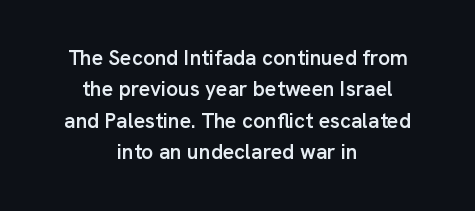
Q: Is the text bold? A: Semi-bold.
Q: Is the text italic (slanted)? A: No, it is upright.
Q: Is the text underlined? A: No.
Q: How is the paragraph aligned? A: Centered.
Q: Is the spacing between letters normal or unusually wide? A: Normal.
Q: Is the spacing between lines tight, normal or loose? A: Normal.
